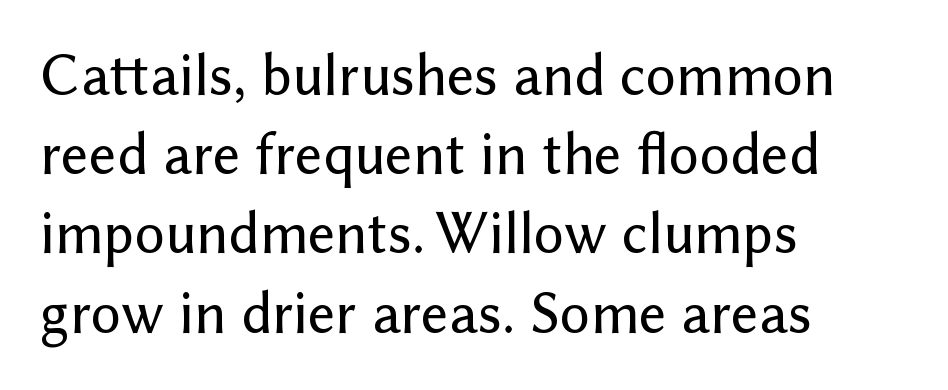
Q: Is the text italic (slanted)? A: No, it is upright.
Q: Is the typeface a serif or a sans-serif typeface? A: Sans-serif.
Q: Is the text underlined? A: No.
Q: How is the paragraph aligned? A: Left-aligned.
Q: Is the spacing between letters normal or unusually wide? A: Normal.
Q: Is the spacing between lines tight, normal or loose? A: Normal.
Q: Width (condensed, normal, or wide)? A: Normal.
Q: Stroke contrast? A: Low.
Q: x-height? A: Medium.
Q: Monospaced? A: No.
